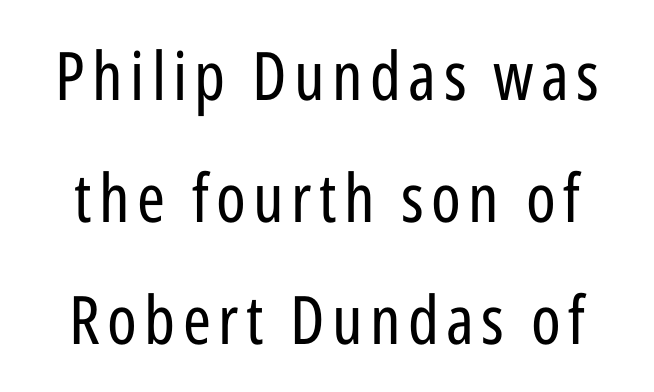
Q: Is the text bold? A: No.
Q: Is the text italic (slanted)? A: No, it is upright.
Q: Is the typeface a serif or a sans-serif typeface? A: Sans-serif.
Q: Is the text underlined? A: No.
Q: Width (condensed, normal, or wide)? A: Condensed.
Q: Stroke contrast? A: Low.
Q: x-height? A: Medium.
Q: Monospaced? A: No.
